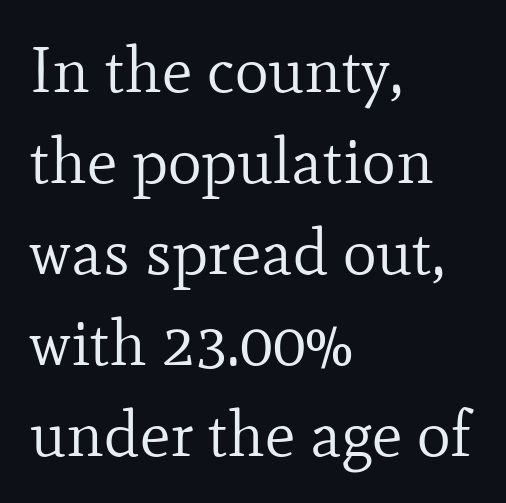
Has an underline been added? It has not. Nope, not italic — everything's standing straight. In terms of leading, this rendering sits right in the middle. The ragged edge is on the right, which tells us the setting is flush left. Is the type heavy? It reads as light-to-regular instead. The rendering uses natural spacing where letterforms have individual widths.
